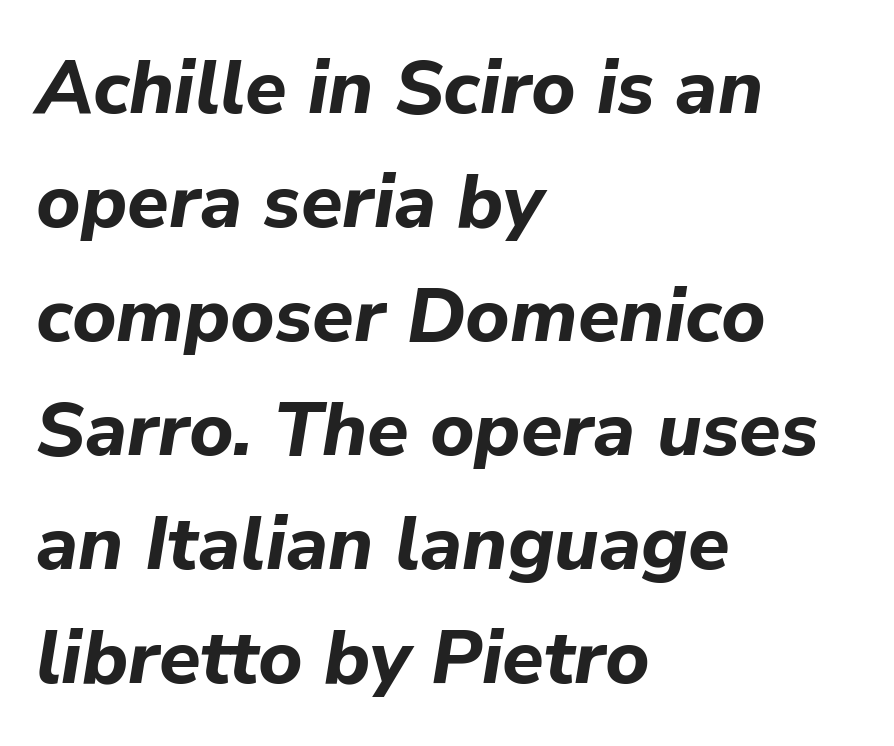
The image shows 76 px bold type, italic (leaning right); set left-aligned, normal line spacing (1.5x), normal letter spacing, not underlined; low stroke contrast and a medium x-height.
